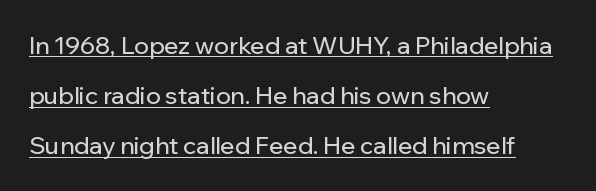
Q: Is the text italic (slanted)? A: No, it is upright.
Q: Is the text underlined? A: Yes.
Q: How is the paragraph aligned? A: Left-aligned.
Q: Is the spacing between letters normal or unusually wide? A: Normal.
Q: Is the spacing between lines tight, normal or loose? A: Loose.
